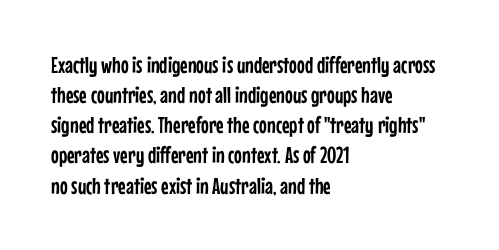
Q: Is the text italic (slanted)? A: No, it is upright.
Q: Is the text underlined? A: No.
Q: How is the paragraph aligned? A: Left-aligned.
Q: Is the spacing between letters normal or unusually wide? A: Normal.
Q: Is the spacing between lines tight, normal or loose? A: Normal.
